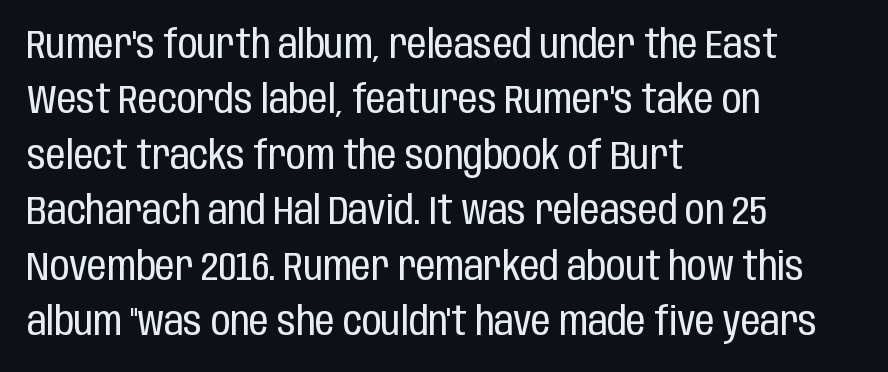
The image shows 39 px regular-weight, condensed sans-serif type, upright; set left-aligned, normal line spacing (1.42x), normal letter spacing, not underlined; low stroke contrast and a large x-height.
